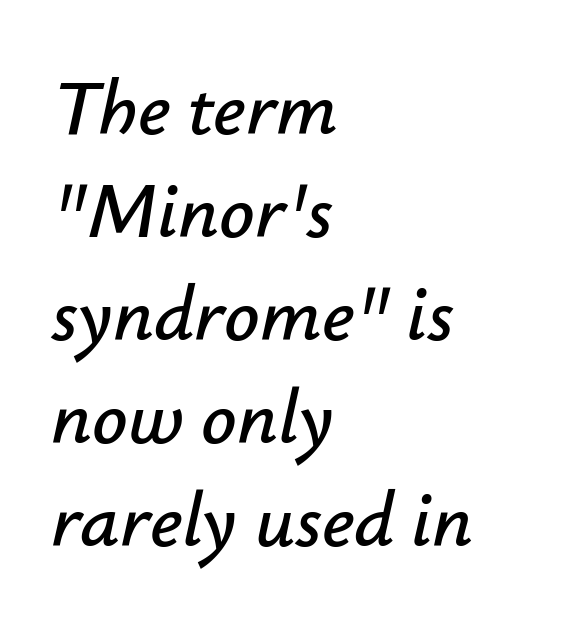
Alignment: flush left. What stands out about the letter spacing? Nothing — it is the standard amount. Decoration check: the copy has no underline. Character widths vary here, with narrow letters taking less room than wide ones. Does the leading feel generous? No, just average.
